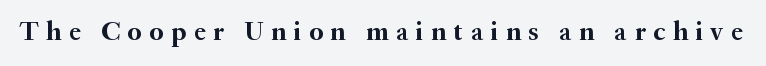
The image shows 27 px bold type, upright; set unusually wide letter spacing (+0.28 em), not underlined.
